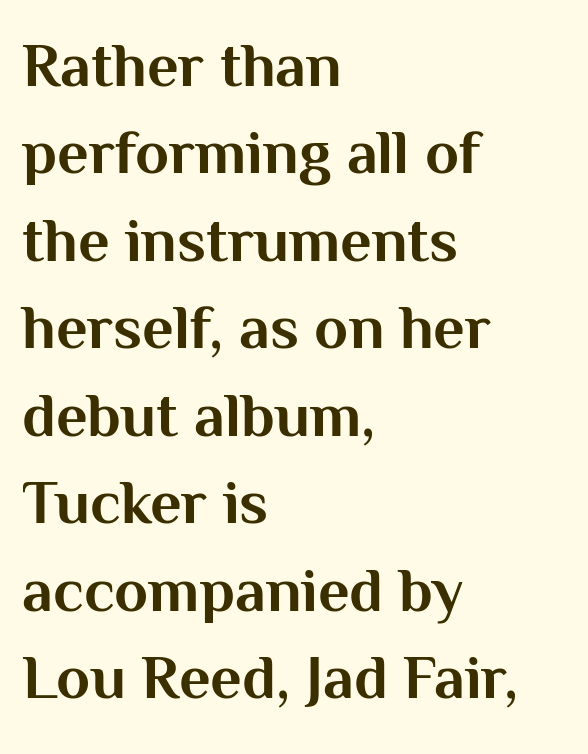
Style check: upright. Plain, unruled lines of type. Spacing verdict: proportional, widths tailored to each character. A typesetter would call this leading conventional body-copy spacing.
